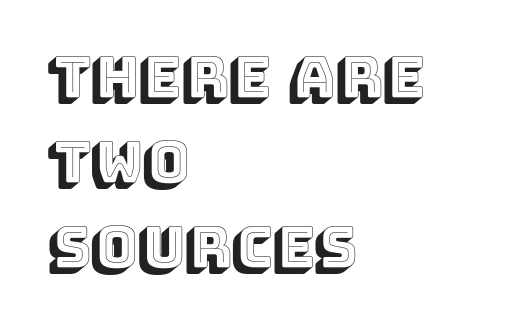
The passage shown is typed in a proportional face where columns would drift. Left-aligned paragraph, ragged on the right. Regular leading. Unlike italic type, these characters show no tilt at all. Unmarked baselines from the first word to the last.
